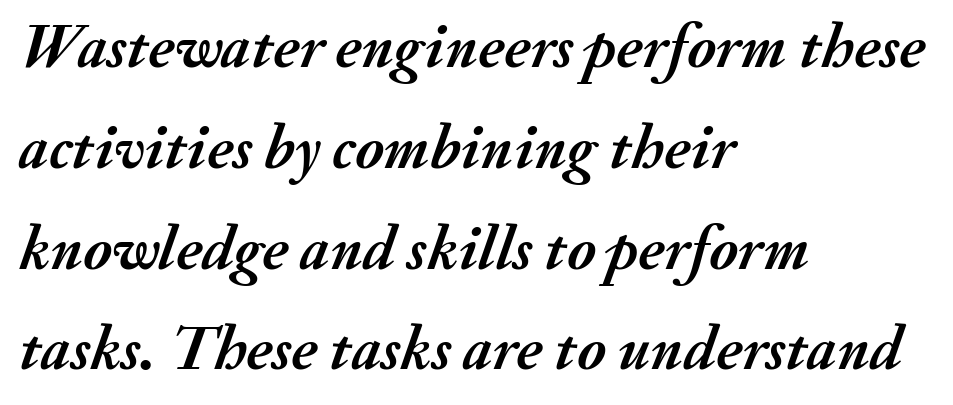
Leftover space on each line is placed entirely after the last word. The glyphs have the mass of a bold cut. The letterforms sit shoulder to shoulder at normal distance. The face used here has a pronounced slope to its letters.
